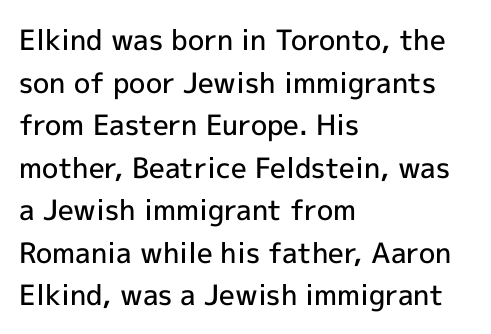
These words are printed semibold, heavier than regular yet not bold. The letters carry no serifs — their stems end cleanly without finishing strokes. The rendering uses a moderate line-height, typical for paragraphs. The string is rendered with underlining switched off. The setting favours the left margin, as ordinary paragraphs usually do. Proportional: the letters do not fall into vertical columns.
